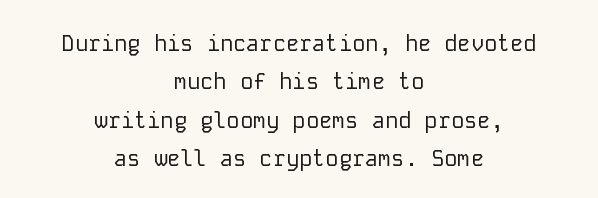
{"italic": "no", "bold": "no", "underline": "no", "align": "center", "line_spacing_ratio": 1.75, "letter_spacing": "normal", "letter_spacing_em": 0.0, "glyph_px": 22}
